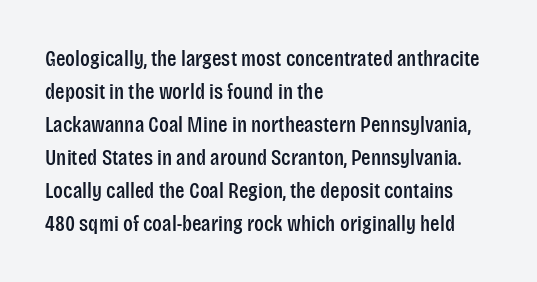
The image shows 22 px text type, upright; set left-aligned, normal line spacing (1.5x), normal letter spacing, not underlined.
